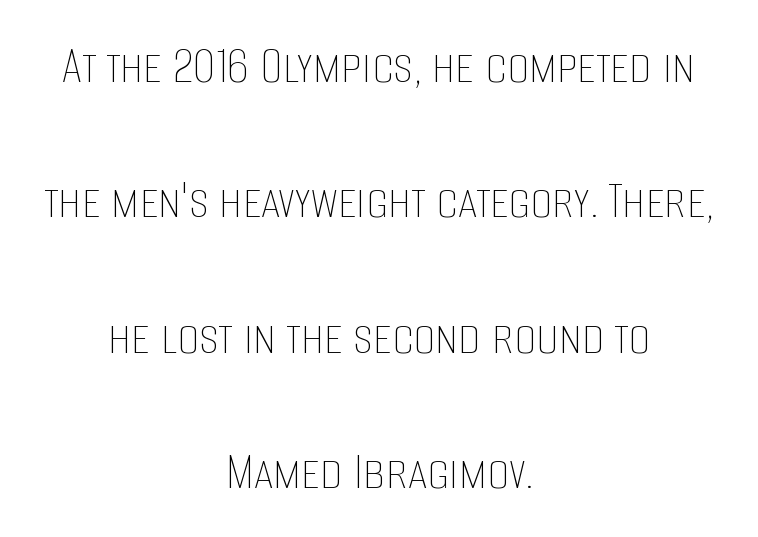
{"italic": "no", "bold": "no", "weight": "thin", "width": "condensed", "stroke_contrast": "low", "x_height": "large", "monospaced": "no", "underline": "no", "align": "center", "line_spacing": "loose", "line_spacing_ratio": 2.46, "letter_spacing": "normal", "letter_spacing_em": 0.0, "glyph_px": 55}
